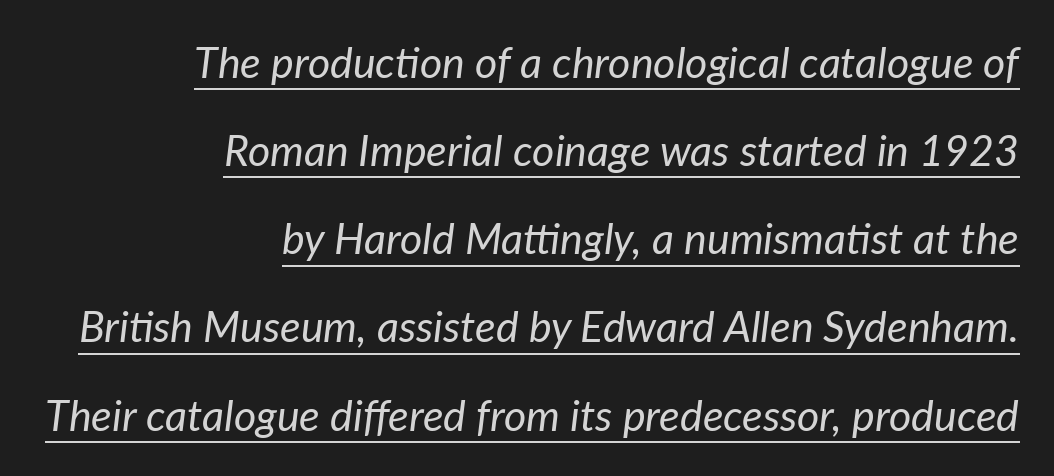
{"italic": "yes", "lean": "right", "slant_degrees": 7, "bold": "no", "weight": "regular", "width": "normal", "stroke_contrast": "low", "x_height": "medium", "monospaced": "no", "underline": "yes", "align": "right", "line_spacing": "loose", "line_spacing_ratio": 2.05, "letter_spacing": "normal", "letter_spacing_em": 0.0, "glyph_px": 43}
